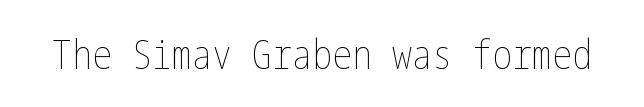
The image shows 40 px thin, condensed type, upright; set normal letter spacing, not underlined; low stroke contrast and a medium x-height.
